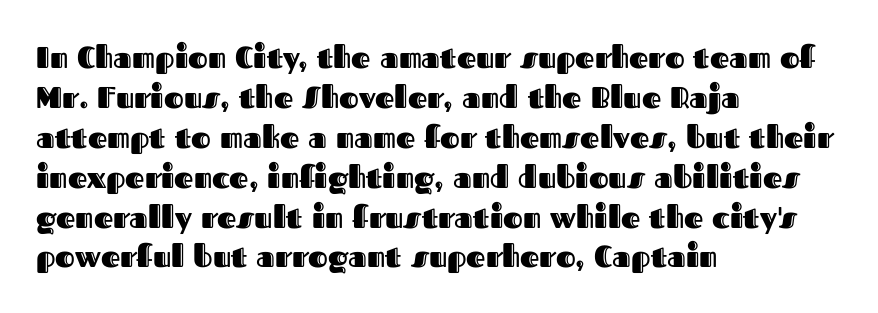
{"italic": "no", "width": "normal", "x_height": "medium", "monospaced": "no", "underline": "no", "align": "left", "line_spacing": "normal", "line_spacing_ratio": 1.33, "letter_spacing": "normal", "letter_spacing_em": 0.0, "glyph_px": 30}
